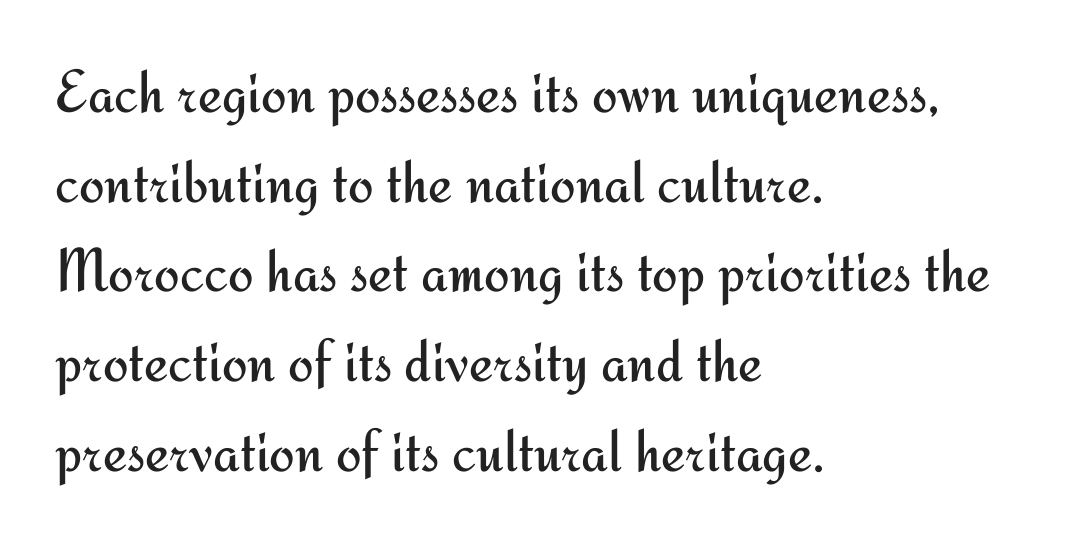
{"serif": "no", "italic": "no", "bold": "no", "weight": "regular", "width": "normal", "stroke_contrast": "medium", "x_height": "small", "monospaced": "no", "underline": "no", "align": "left", "line_spacing": "normal", "line_spacing_ratio": 1.47, "letter_spacing": "normal", "letter_spacing_em": 0.0, "glyph_px": 61}
